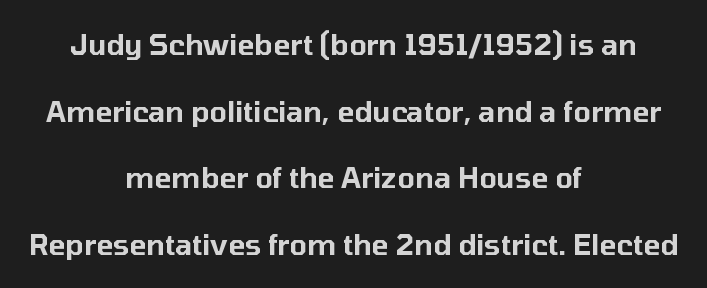
{"serif": "no", "italic": "no", "width": "normal", "stroke_contrast": "low", "x_height": "medium", "monospaced": "no", "underline": "no", "align": "center", "line_spacing": "loose", "line_spacing_ratio": 2.38, "letter_spacing": "normal", "letter_spacing_em": 0.0, "glyph_px": 28}
